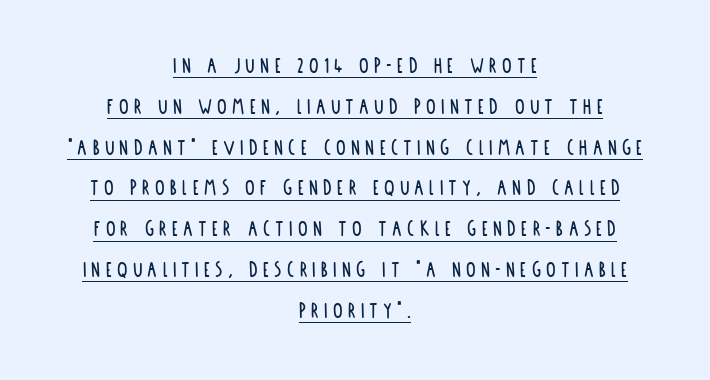
Q: Is the text italic (slanted)? A: No, it is upright.
Q: Is the text underlined? A: Yes.
Q: How is the paragraph aligned? A: Centered.
Q: Is the spacing between letters normal or unusually wide? A: Unusually wide.
Q: Is the spacing between lines tight, normal or loose? A: Normal.
